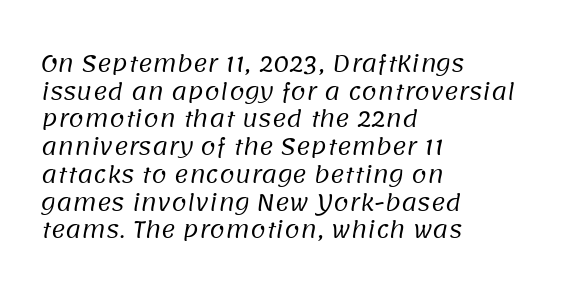
{"bold": "no", "underline": "no", "align": "left", "line_spacing": "normal", "line_spacing_ratio": 1.26, "letter_spacing": "normal", "letter_spacing_em": 0.0, "glyph_px": 22}
